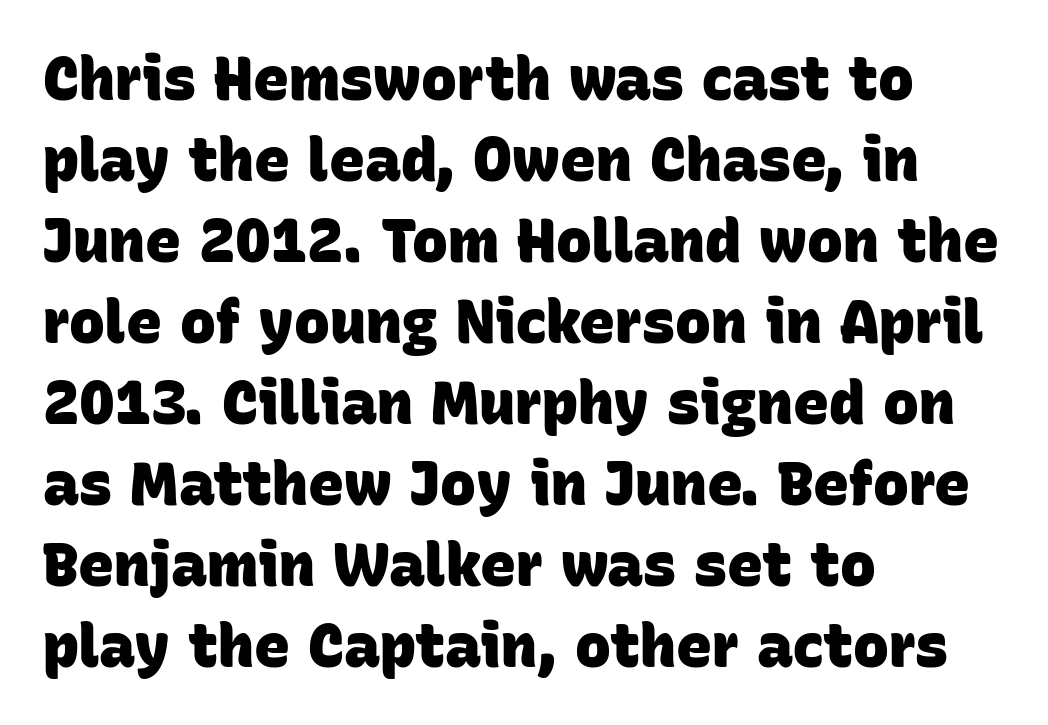
The image shows 60 px heavy sans-serif type; set left-aligned, normal line spacing (1.35x), normal letter spacing, not underlined; low stroke contrast and a large x-height.
